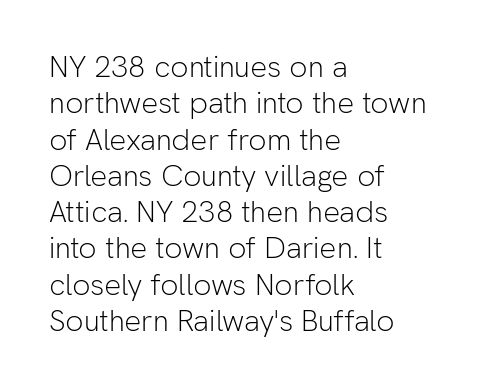
The image shows 30 px light sans-serif type, upright; set left-aligned, line spacing 1.21x, normal letter spacing, not underlined; low stroke contrast and a medium x-height.
